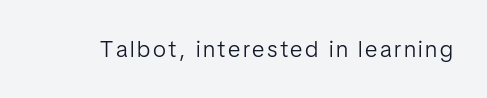
Q: Is the text bold? A: No.
Q: Is the text italic (slanted)? A: No, it is upright.
Q: Is the text underlined? A: No.
